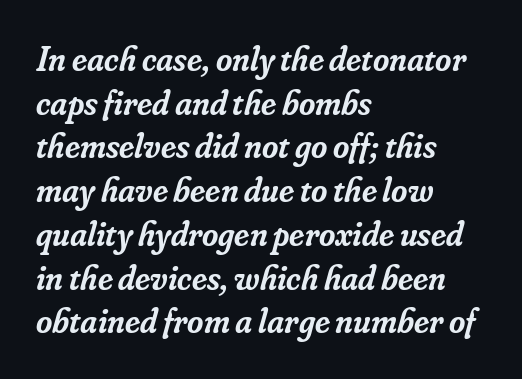
Q: Is the text bold? A: Semi-bold.
Q: Is the text italic (slanted)? A: Yes, it leans right by about 16 degrees.
Q: Is the typeface a serif or a sans-serif typeface? A: Serif.
Q: Is the text underlined? A: No.
Q: How is the paragraph aligned? A: Left-aligned.
Q: Is the spacing between letters normal or unusually wide? A: Normal.
Q: Is the spacing between lines tight, normal or loose? A: Normal.
Q: Width (condensed, normal, or wide)? A: Normal.
Q: Stroke contrast? A: Low.
Q: x-height? A: Small.
Q: Monospaced? A: No.
